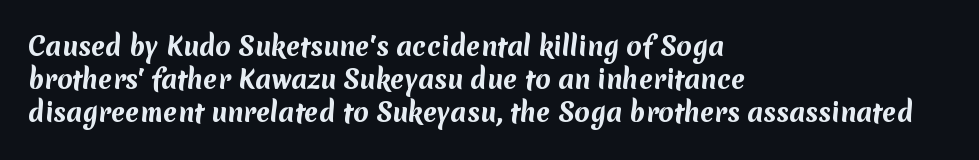
The image shows 25 px bold type; set left-aligned, normal line spacing (1.33x), normal letter spacing, not underlined.
